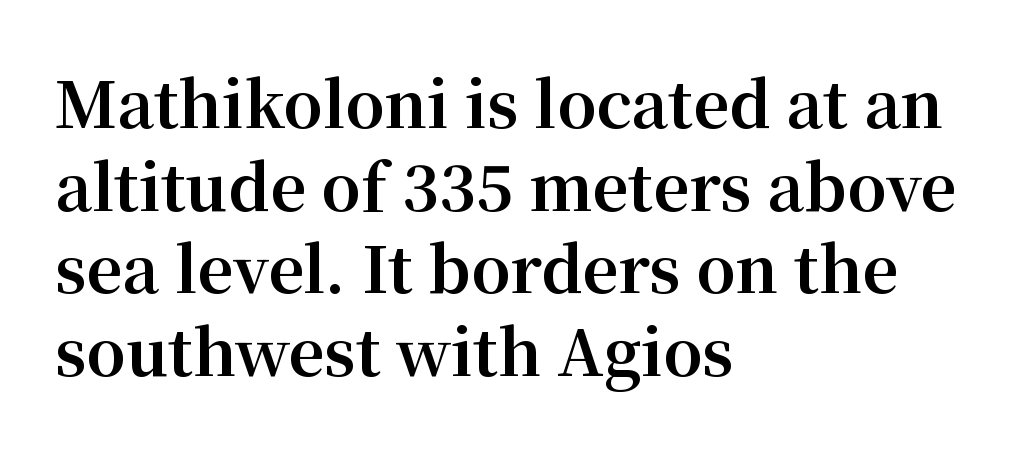
{"serif": "yes", "italic": "no", "bold": "yes", "weight": "bold", "width": "normal", "stroke_contrast": "medium", "x_height": "medium", "monospaced": "no", "underline": "no", "align": "left", "line_spacing": "normal", "line_spacing_ratio": 1.31, "letter_spacing": "normal", "letter_spacing_em": 0.0, "glyph_px": 63}
